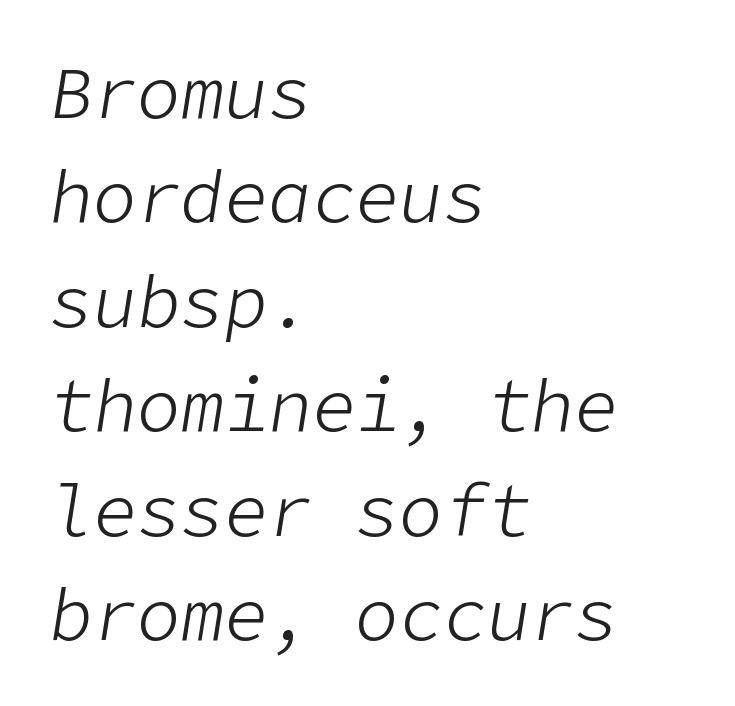
The typesetting does not lean heavy: it is not bold. Each word holds together tightly as a unit, with standard inter-letter gaps. Reading down the column, the eye jumps a familiar distance to each next line. The letters are slanted; this is an italic face.
